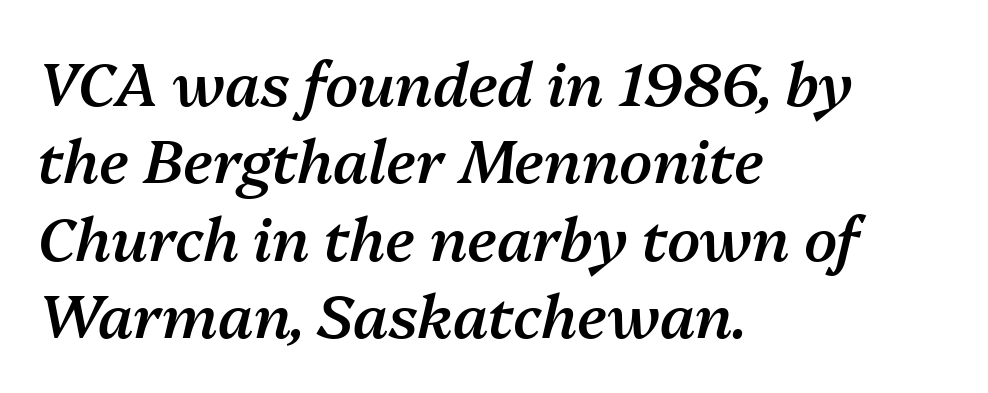
The image shows 60 px semibold type, italic (leaning right); set left-aligned, normal line spacing (1.29x), normal letter spacing, not underlined; medium stroke contrast and a medium x-height.
